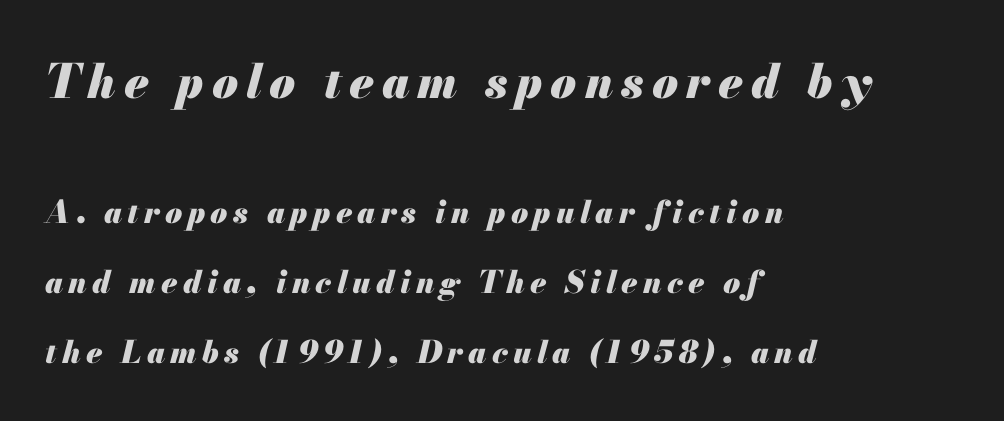
A typesetter would call this leading open, well beyond the default. Top chunk: large. Bottom chunk: small. The strip under each line holds only bare page. There's an unmistakable incline to the writing here.
